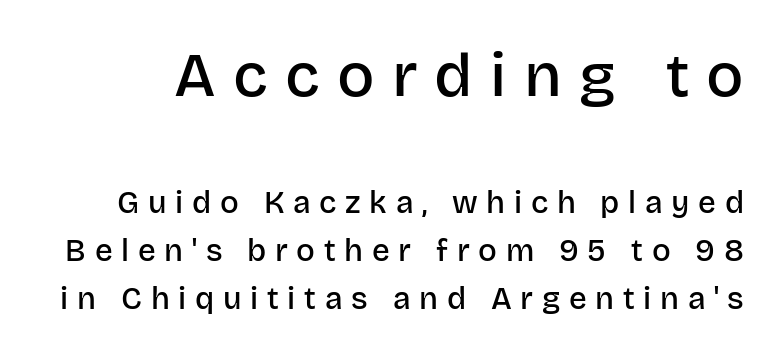
{"serif": "no", "italic": "no", "bold": "semi", "weight": "semibold", "width": "normal", "stroke_contrast": "low", "x_height": "large", "monospaced": "no", "underline": "no", "line_spacing": "normal", "line_spacing_ratio": 1.55, "letter_spacing": "wide", "letter_spacing_em": 0.28, "larger_block": "first", "size_ratio": 2.0, "glyph_px": 62}
